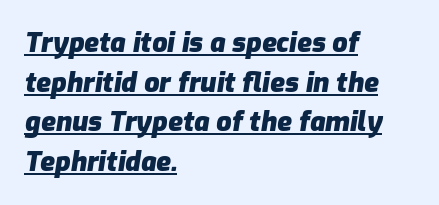
Q: Is the text bold? A: Yes.
Q: Is the text italic (slanted)? A: Yes, it leans right by about 9 degrees.
Q: Is the text underlined? A: Yes.
Q: How is the paragraph aligned? A: Left-aligned.
Q: Is the spacing between letters normal or unusually wide? A: Normal.
Q: Is the spacing between lines tight, normal or loose? A: Normal.
